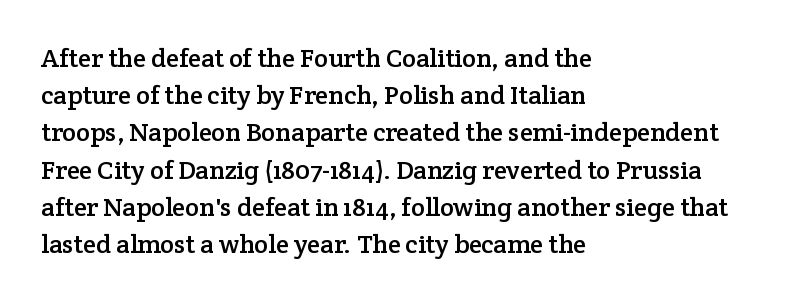
{"italic": "no", "underline": "no", "align": "left", "line_spacing": "normal", "line_spacing_ratio": 1.43, "letter_spacing": "normal", "letter_spacing_em": 0.0, "glyph_px": 26}
